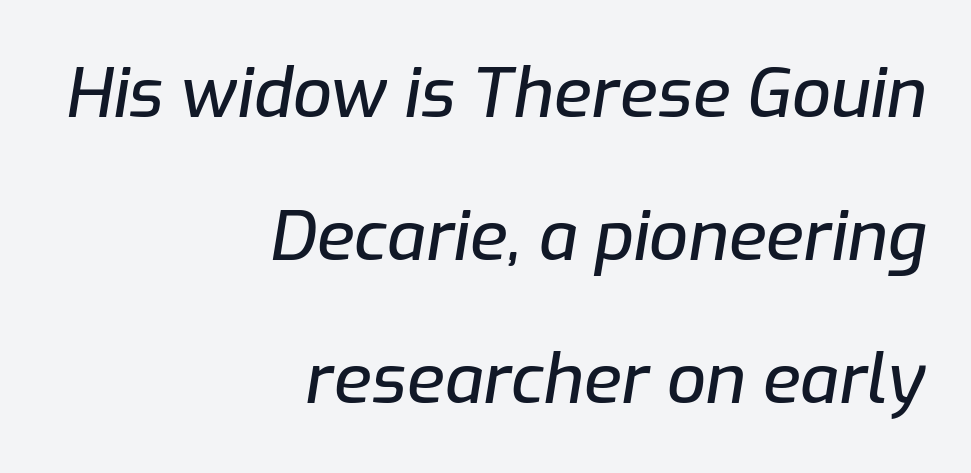
Q: Is the text italic (slanted)? A: Yes, it leans right by about 9 degrees.
Q: Is the text underlined? A: No.
Q: How is the paragraph aligned? A: Right-aligned.
Q: Is the spacing between letters normal or unusually wide? A: Normal.
Q: Is the spacing between lines tight, normal or loose? A: Loose.
Q: Width (condensed, normal, or wide)? A: Normal.
Q: Stroke contrast? A: Low.
Q: x-height? A: Medium.
Q: Monospaced? A: No.
